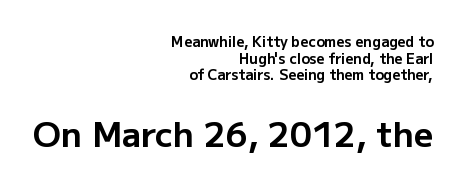
The face used here appears at its bigger size in the lower chunk. Reading down the block, your eye finds every line finishing at a fixed right position. The horizontal fit of the characters is conventional and even. These words are printed bold, with thick strokes throughout. This is the regular roman posture of the typeface.
